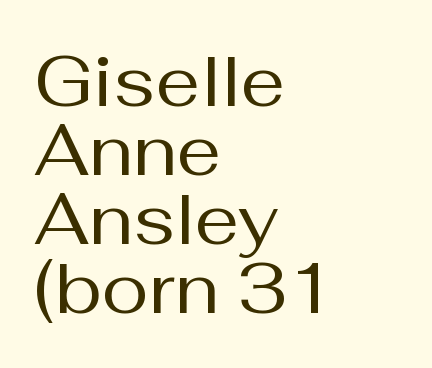
Q: Is the text bold? A: No.
Q: Is the text italic (slanted)? A: No, it is upright.
Q: Is the typeface a serif or a sans-serif typeface? A: Sans-serif.
Q: Is the text underlined? A: No.
Q: How is the paragraph aligned? A: Left-aligned.
Q: Is the spacing between letters normal or unusually wide? A: Normal.
Q: Is the spacing between lines tight, normal or loose? A: Tight.
Q: Width (condensed, normal, or wide)? A: Normal.
Q: Stroke contrast? A: Medium.
Q: x-height? A: Medium.
Q: Monospaced? A: No.
